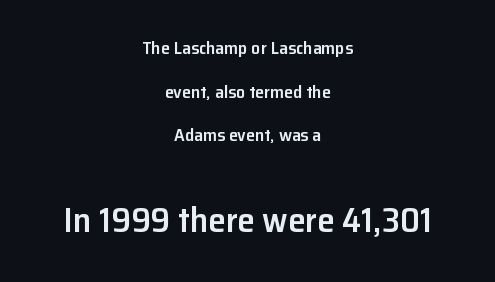
{"serif": "no", "italic": "no", "bold": "semi", "weight": "semibold", "width": "normal", "stroke_contrast": "low", "x_height": "medium", "monospaced": "no", "underline": "no", "align": "center", "line_spacing": "loose", "line_spacing_ratio": 2.43, "letter_spacing": "normal", "letter_spacing_em": 0.0, "larger_block": "second", "size_ratio": 1.94, "glyph_px": 35}
